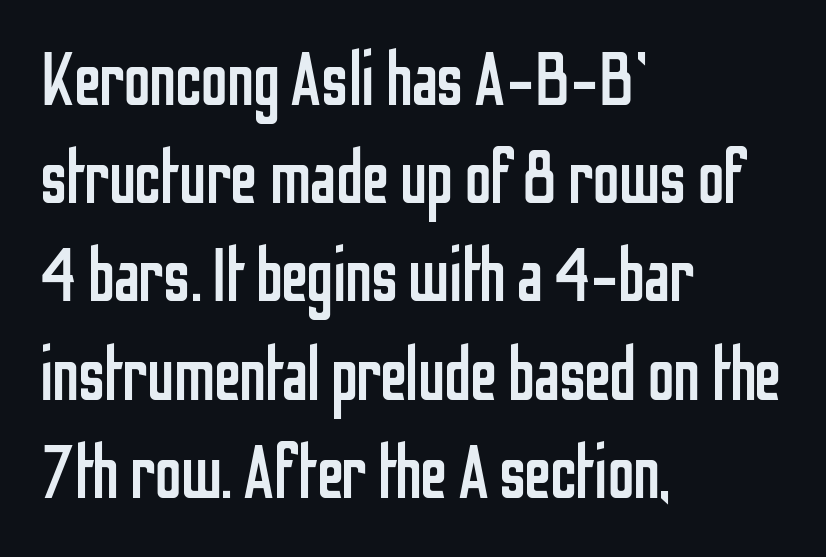
The image shows 75 px regular-weight, condensed sans-serif type, upright; set left-aligned, normal line spacing (1.31x), normal letter spacing, not underlined; low stroke contrast and a medium x-height.
